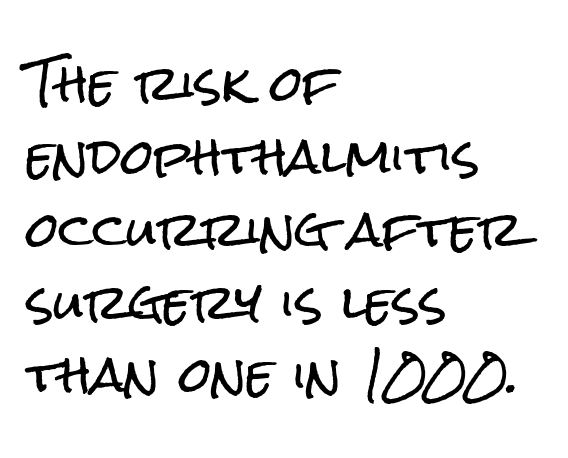
Quick note: underline off. The horizontal fit of the characters is conventional and even. What kind of face is this? One without serifs — a sans. Reading down the block, your eye returns to a fixed left position each line. You could not count columns in this text — the font is proportionally spaced. A normal amount of white space separates one row of letters from the next.
